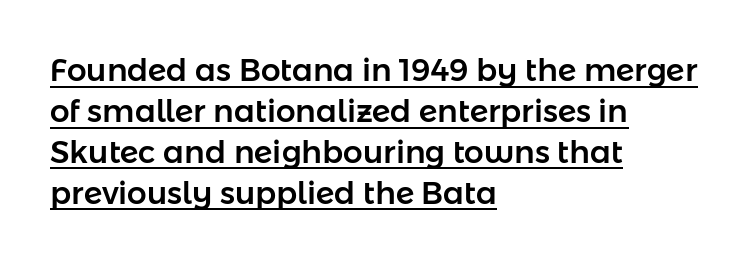
Q: Is the text italic (slanted)? A: No, it is upright.
Q: Is the typeface a serif or a sans-serif typeface? A: Sans-serif.
Q: Is the text underlined? A: Yes.
Q: How is the paragraph aligned? A: Left-aligned.
Q: Is the spacing between letters normal or unusually wide? A: Normal.
Q: Is the spacing between lines tight, normal or loose? A: Normal.
Q: Width (condensed, normal, or wide)? A: Normal.
Q: Stroke contrast? A: Low.
Q: x-height? A: Medium.
Q: Monospaced? A: No.
